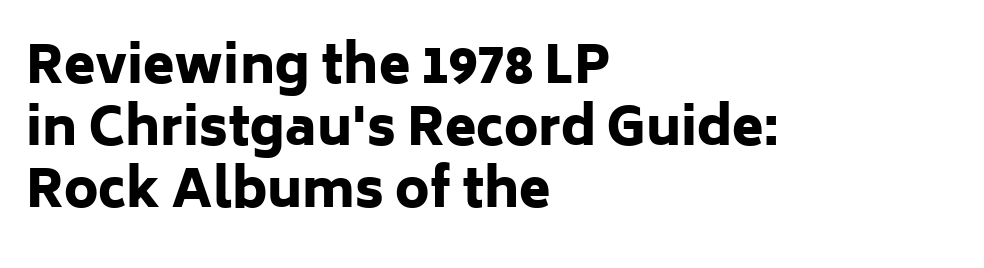
The image shows 51 px heavy sans-serif type, upright; set left-aligned, line spacing 1.22x, normal letter spacing, not underlined; low stroke contrast and a medium x-height.
